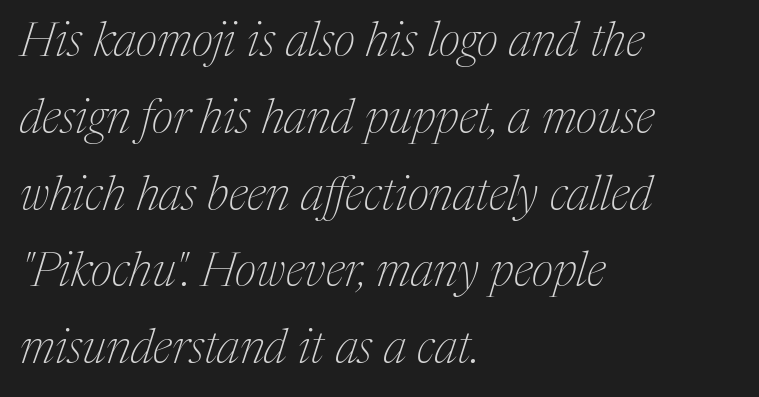
{"serif": "yes", "italic": "yes", "lean": "right", "slant_degrees": 17, "bold": "no", "weight": "thin", "width": "normal", "stroke_contrast": "medium", "x_height": "medium", "monospaced": "no", "underline": "no", "align": "left", "line_spacing": "normal", "line_spacing_ratio": 1.6, "letter_spacing": "normal", "letter_spacing_em": 0.0, "glyph_px": 48}
